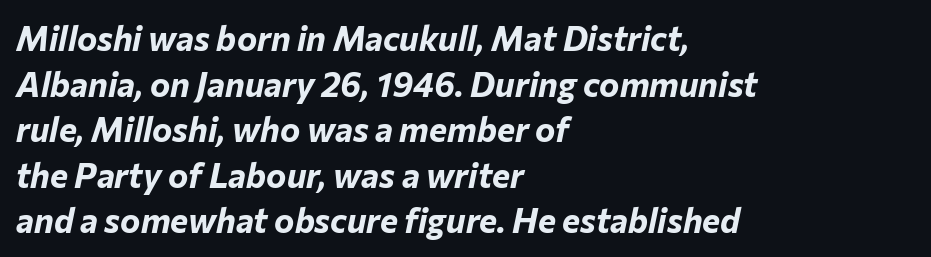
Looks like regular typesetting: each glyph gets only the width it needs. The strokes are fattened all the way to bold. The passage shown has conventional tracking throughout. No word sits above an underline. The text carries the slant typical of an italic or oblique font.
